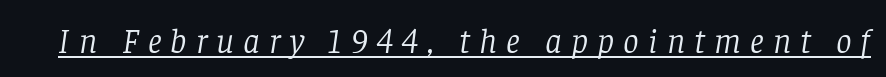
{"serif": "yes", "italic": "yes", "lean": "right", "slant_degrees": 8, "bold": "no", "weight": "light", "width": "normal", "stroke_contrast": "low", "x_height": "large", "monospaced": "no", "underline": "yes", "letter_spacing": "wide", "letter_spacing_em": 0.26, "glyph_px": 35}
